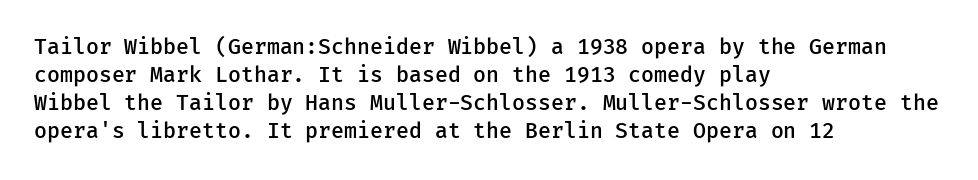
The image shows 21 px text type, upright; set left-aligned, normal line spacing (1.34x), normal letter spacing, not underlined.
